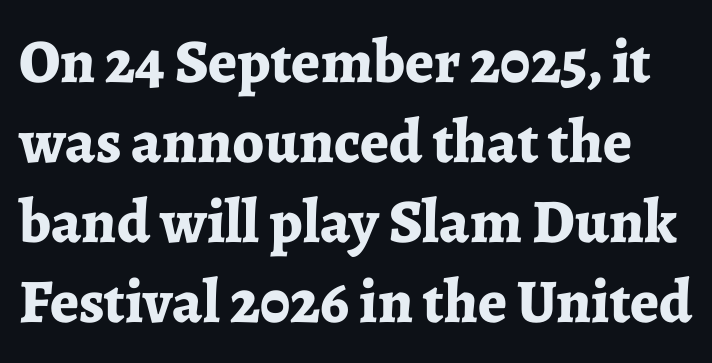
{"serif": "yes", "italic": "no", "bold": "yes", "weight": "bold", "width": "normal", "stroke_contrast": "low", "x_height": "medium", "monospaced": "no", "underline": "no", "line_spacing": "normal", "line_spacing_ratio": 1.29, "letter_spacing": "normal", "letter_spacing_em": 0.0, "glyph_px": 62}
